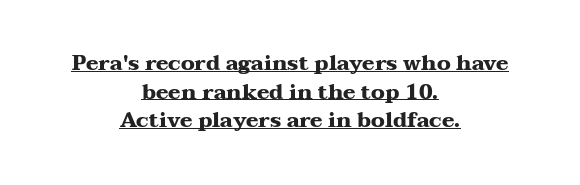
The image shows 21 px bold type, upright; set centered, normal line spacing (1.36x), normal letter spacing, underlined.
